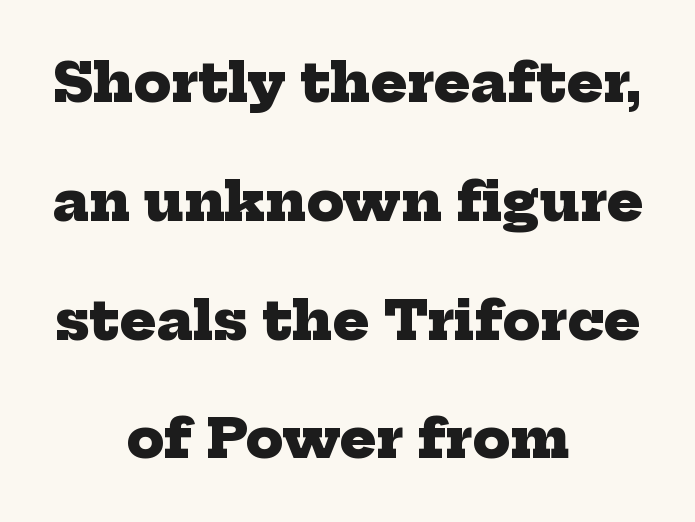
Q: Is the text bold? A: Yes.
Q: Is the typeface a serif or a sans-serif typeface? A: Serif.
Q: Is the text underlined? A: No.
Q: How is the paragraph aligned? A: Centered.
Q: Is the spacing between letters normal or unusually wide? A: Normal.
Q: Is the spacing between lines tight, normal or loose? A: Loose.
Q: Width (condensed, normal, or wide)? A: Normal.
Q: Stroke contrast? A: Low.
Q: x-height? A: Medium.
Q: Monospaced? A: No.
